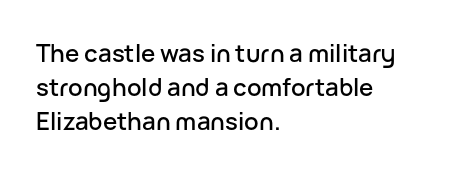
Q: Is the text italic (slanted)? A: No, it is upright.
Q: Is the text underlined? A: No.
Q: How is the paragraph aligned? A: Left-aligned.
Q: Is the spacing between letters normal or unusually wide? A: Normal.
Q: Is the spacing between lines tight, normal or loose? A: Normal.
